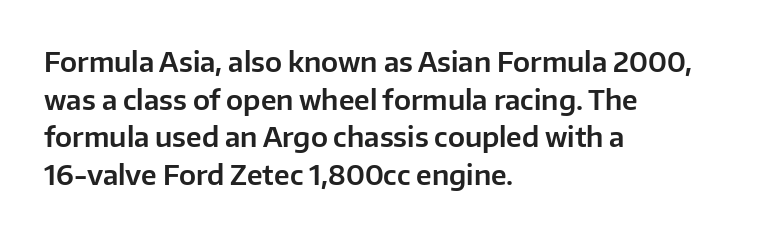
{"italic": "no", "underline": "no", "align": "left", "line_spacing": "normal", "line_spacing_ratio": 1.39, "letter_spacing": "normal", "letter_spacing_em": 0.0, "glyph_px": 27}
